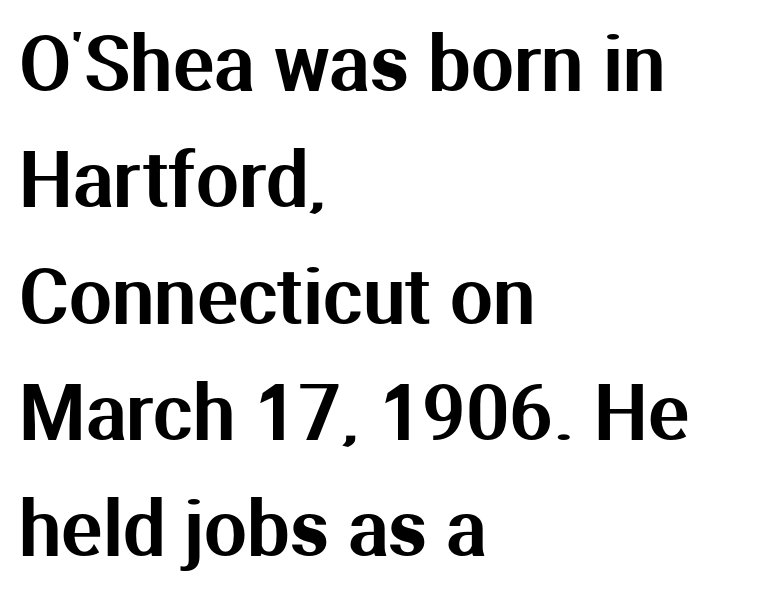
The image shows 76 px sans-serif type, upright; set left-aligned, normal line spacing (1.53x), normal letter spacing, not underlined; medium stroke contrast and a medium x-height.
